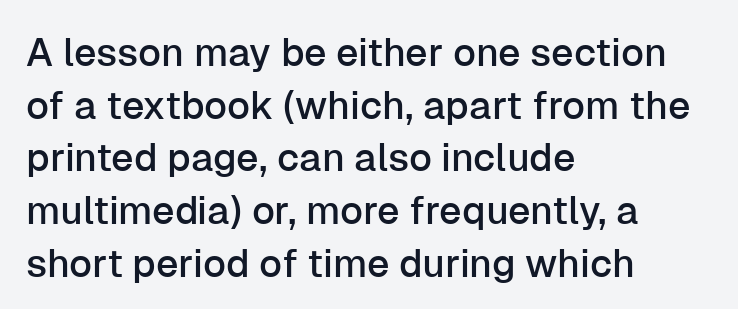
The image shows 39 px sans-serif type, upright; set left-aligned, normal line spacing (1.35x), normal letter spacing, not underlined; low stroke contrast and a medium x-height.
